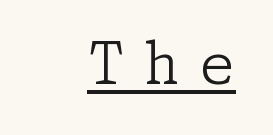
{"serif": "yes", "italic": "no", "bold": "no", "weight": "light", "width": "normal", "stroke_contrast": "low", "x_height": "medium", "underline": "yes", "align": "right", "letter_spacing": "wide", "letter_spacing_em": 0.34, "glyph_px": 58}
